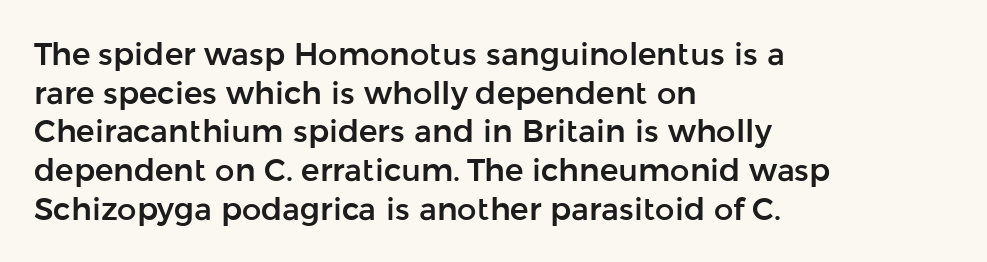
The image shows 31 px sans-serif type, upright; set left-aligned, normal line spacing (1.25x), normal letter spacing, not underlined; low stroke contrast and a medium x-height.
